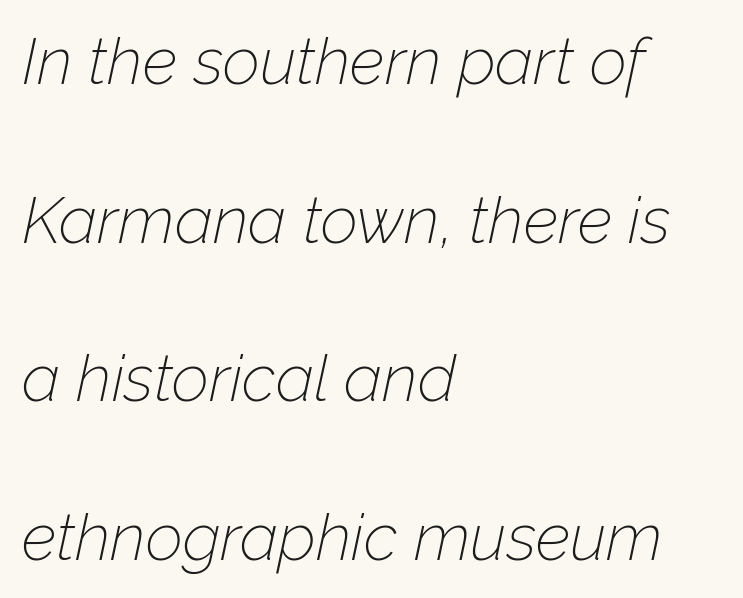
It's the slanting kind of type. Whoever set this chose breathing room over compactness in the vertical rhythm. Spacing verdict: proportional, widths tailored to each character. Reading down the block, your eye returns to a fixed left position each line. This is not heavy type; no bold has been used. Descenders hang freely into open space.
